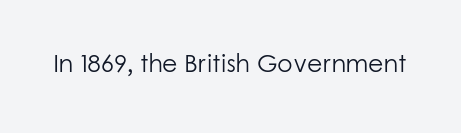
The image shows 25 px text type, upright; set normal letter spacing, not underlined.
